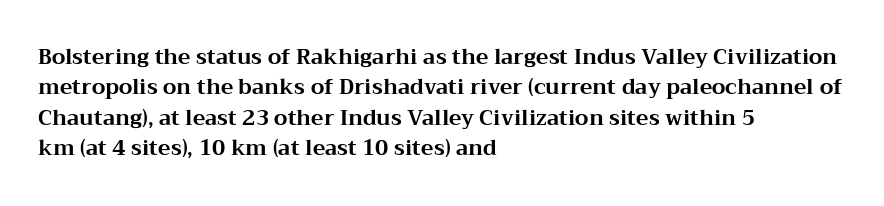
The image shows 21 px bold type, upright; set left-aligned, normal line spacing (1.45x), normal letter spacing, not underlined.
